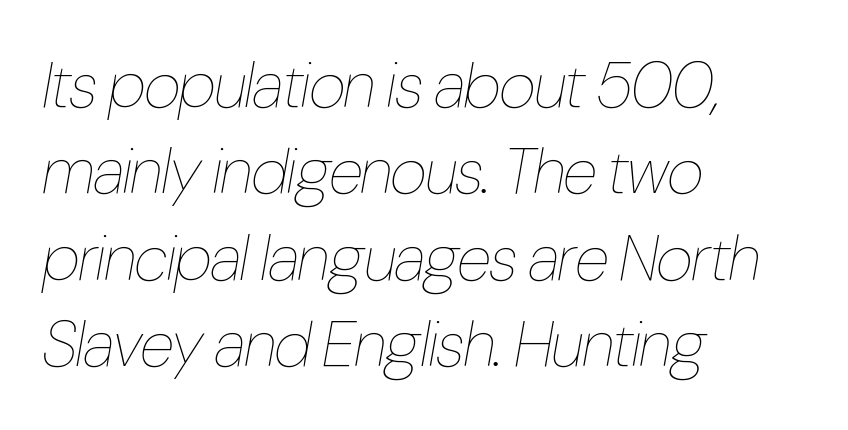
The image shows 64 px thin, condensed type, italic (leaning right); set left-aligned, normal line spacing (1.35x), normal letter spacing, not underlined; low stroke contrast and a medium x-height.
